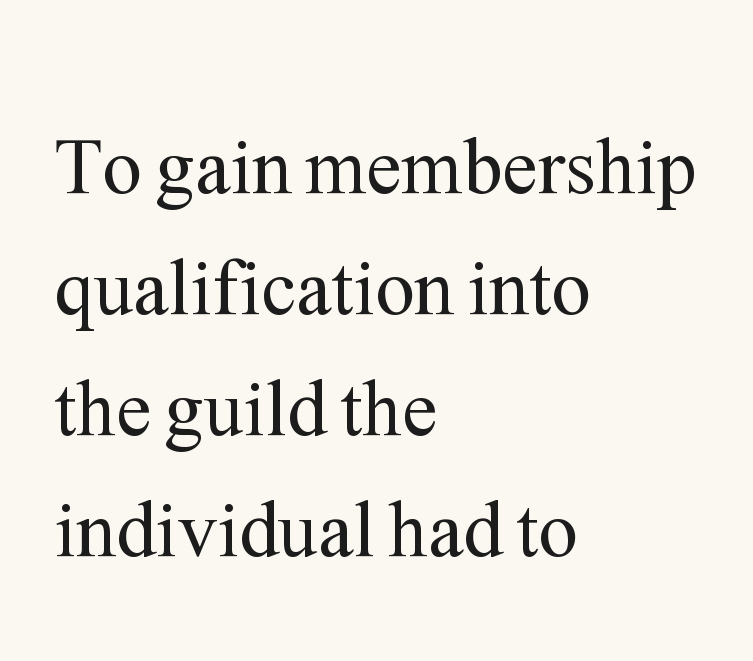
The line texture is even and compact thanks to regular tracking. Designer's note — italics off, roman on. Do the characters align in a grid? No, the font is proportional. Reading down the column, the eye jumps a familiar distance to each next line. Each line starts at the same left margin while the right side varies. Each stroke keeps to a modest, everyday thickness or less.
